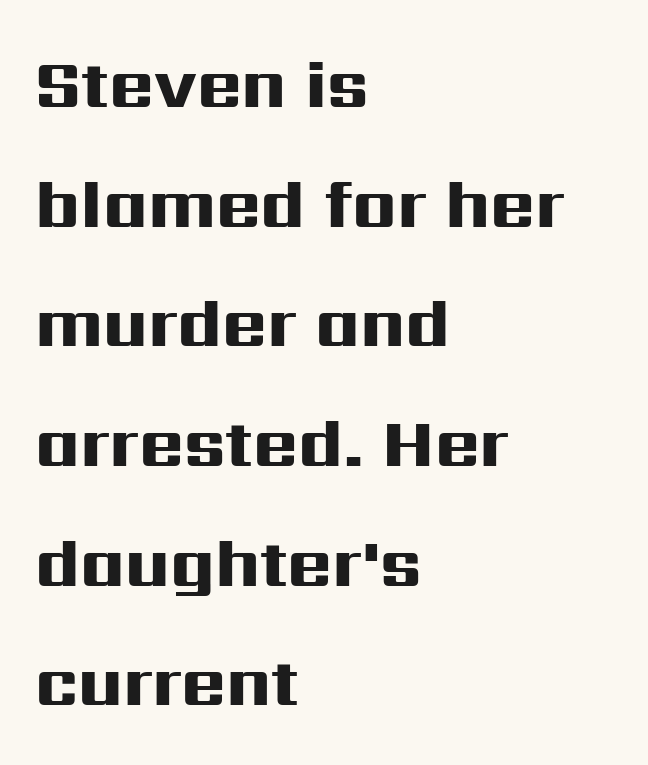
{"serif": "no", "italic": "no", "bold": "yes", "weight": "heavy", "width": "wide", "stroke_contrast": "high", "x_height": "medium", "monospaced": "no", "underline": "no", "align": "left", "line_spacing_ratio": 1.76, "letter_spacing": "normal", "letter_spacing_em": 0.0, "glyph_px": 68}
